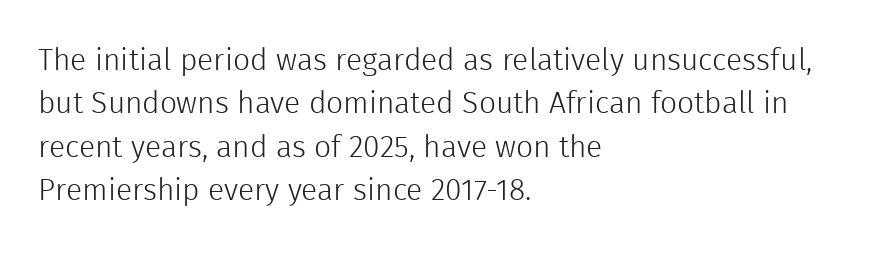
{"serif": "no", "italic": "no", "bold": "no", "weight": "light", "width": "normal", "x_height": "medium", "monospaced": "no", "underline": "no", "align": "left", "line_spacing": "normal", "line_spacing_ratio": 1.45, "letter_spacing": "normal", "letter_spacing_em": 0.0, "glyph_px": 30}
